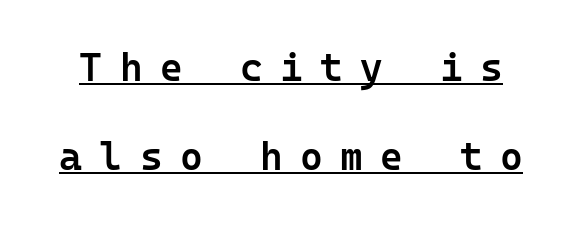
{"serif": "no", "italic": "no", "bold": "semi", "weight": "semibold", "width": "normal", "stroke_contrast": "low", "x_height": "medium", "monospaced": "yes", "underline": "yes", "line_spacing": "loose", "line_spacing_ratio": 2.29, "letter_spacing": "wide", "letter_spacing_em": 0.44, "glyph_px": 39}
